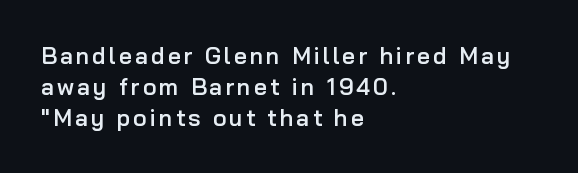
Q: Is the text bold? A: Semi-bold.
Q: Is the text italic (slanted)? A: No, it is upright.
Q: Is the text underlined? A: No.
Q: How is the paragraph aligned? A: Left-aligned.
Q: Is the spacing between lines tight, normal or loose? A: Normal.
